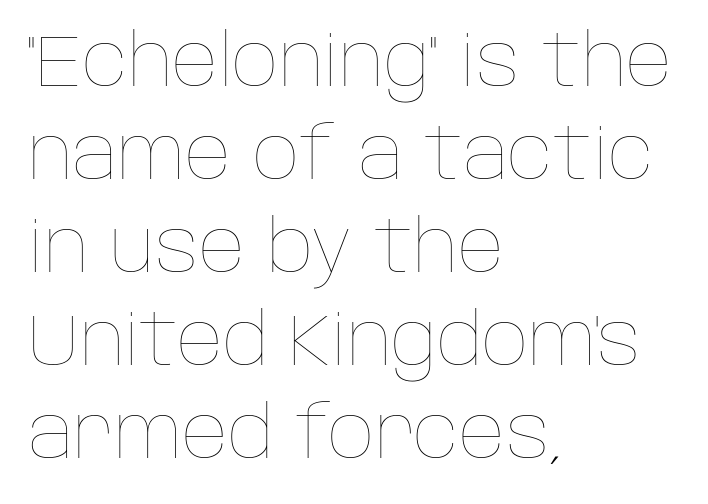
The image shows 72 px thin type, upright; set left-aligned, normal line spacing (1.29x), normal letter spacing, not underlined; low stroke contrast and a large x-height.
